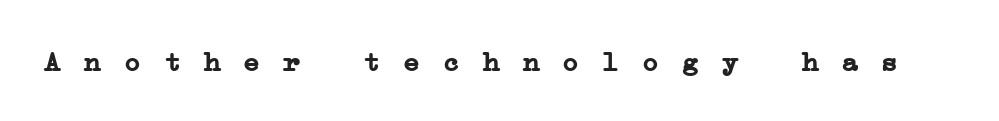
The image shows 28 px semibold, wide serif type, monospaced; set unusually wide letter spacing (+0.22 em), not underlined; low stroke contrast and a medium x-height.
